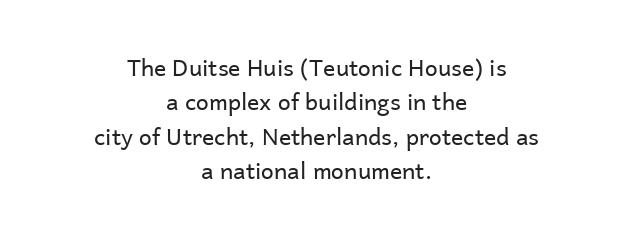
The image shows 23 px text type, upright; set centered, normal line spacing (1.5x), normal letter spacing, not underlined.
